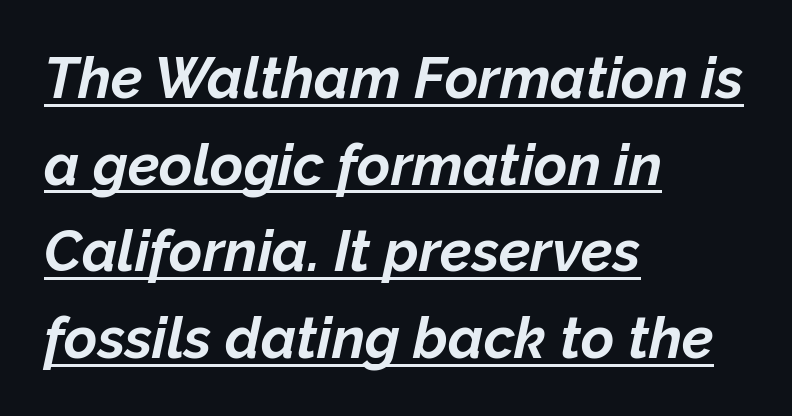
{"italic": "yes", "lean": "right", "slant_degrees": 12, "bold": "yes", "weight": "bold", "width": "normal", "stroke_contrast": "low", "x_height": "medium", "monospaced": "no", "underline": "yes", "align": "left", "line_spacing": "normal", "line_spacing_ratio": 1.52, "letter_spacing": "normal", "letter_spacing_em": 0.0, "glyph_px": 57}
